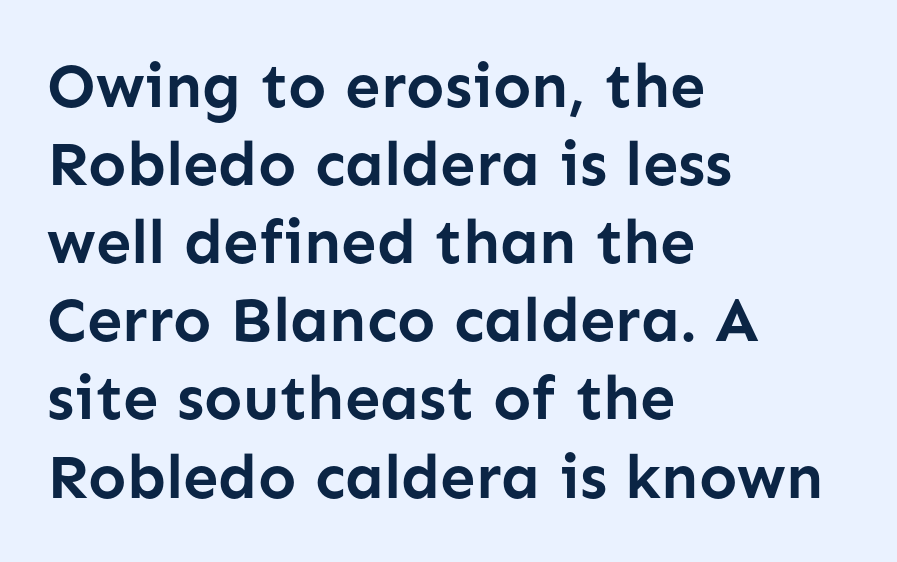
{"serif": "no", "italic": "no", "bold": "yes", "weight": "semibold", "width": "normal", "stroke_contrast": "low", "x_height": "medium", "monospaced": "no", "underline": "no", "align": "left", "line_spacing_ratio": 1.24, "letter_spacing": "normal", "letter_spacing_em": 0.0, "glyph_px": 63}
